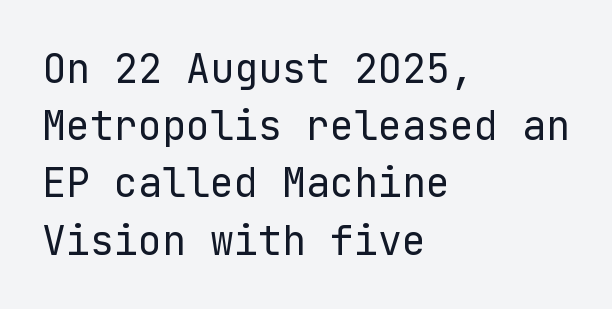
{"serif": "no", "italic": "no", "bold": "no", "weight": "regular", "width": "normal", "stroke_contrast": "low", "x_height": "medium", "underline": "no", "align": "left", "line_spacing": "normal", "line_spacing_ratio": 1.43, "letter_spacing": "normal", "letter_spacing_em": 0.0, "glyph_px": 40}
